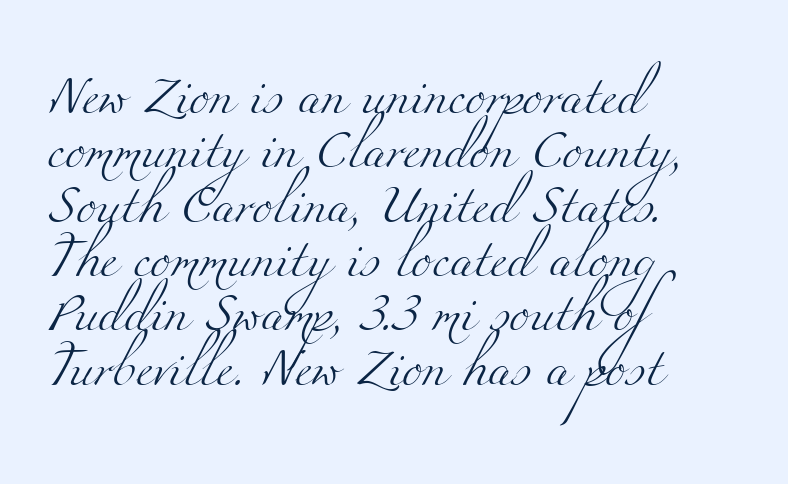
The image shows 38 px light, wide type; set left-aligned, normal line spacing (1.43x), normal letter spacing, not underlined; medium stroke contrast and a small x-height.
